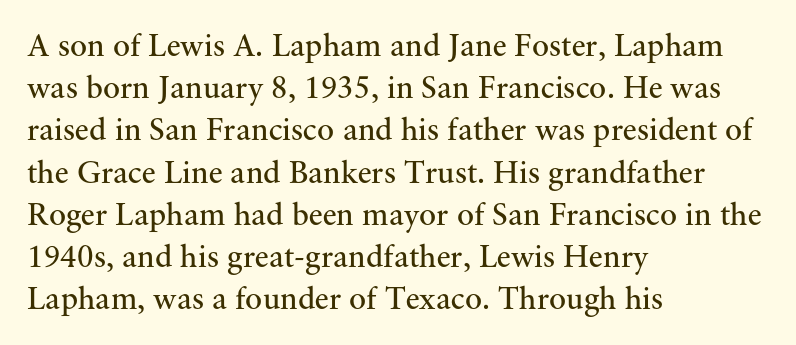
The image shows 32 px regular-weight serif type, upright; set left-aligned, normal line spacing (1.32x), normal letter spacing, not underlined; medium stroke contrast and a small x-height.
